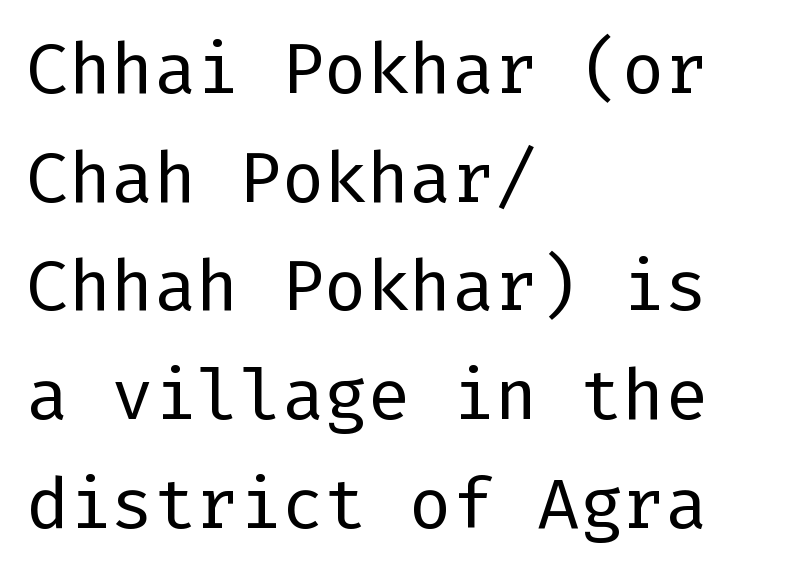
Q: Is the text bold? A: No.
Q: Is the text italic (slanted)? A: No, it is upright.
Q: Is the typeface a serif or a sans-serif typeface? A: Sans-serif.
Q: Is the text underlined? A: No.
Q: How is the paragraph aligned? A: Left-aligned.
Q: Is the spacing between letters normal or unusually wide? A: Normal.
Q: Is the spacing between lines tight, normal or loose? A: Normal.
Q: Width (condensed, normal, or wide)? A: Normal.
Q: Stroke contrast? A: Low.
Q: x-height? A: Medium.
